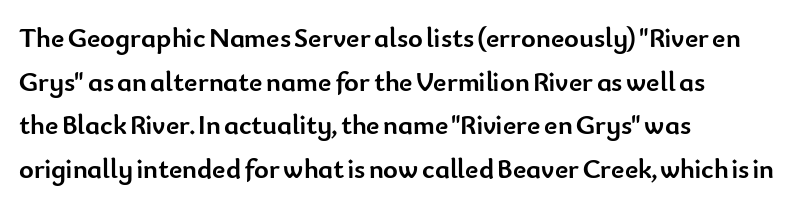
The passage shown is typed in a proportional face where columns would drift. The font is running at its bold setting. The axis of the letterforms is exactly vertical. Letters rest on an invisible, unmarked baseline. The setting favours the left margin, as ordinary paragraphs usually do. The space between consecutive lines is moderate.
